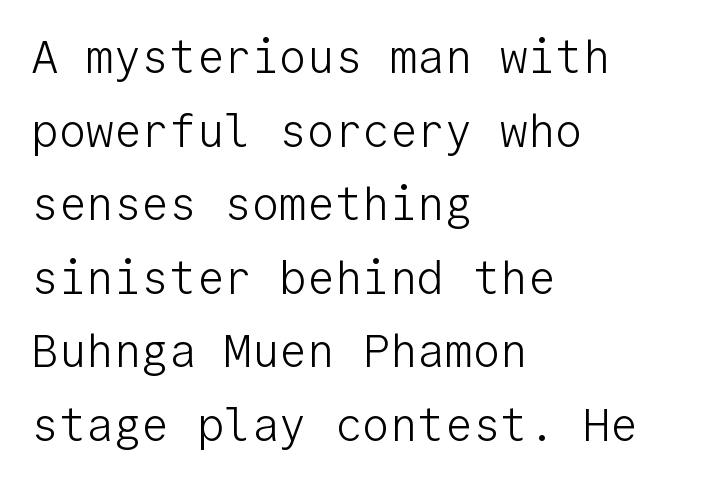
{"serif": "no", "italic": "no", "bold": "no", "weight": "light", "width": "normal", "stroke_contrast": "low", "x_height": "medium", "monospaced": "yes", "underline": "no", "align": "left", "line_spacing": "normal", "line_spacing_ratio": 1.6, "letter_spacing": "normal", "letter_spacing_em": 0.0, "glyph_px": 46}
